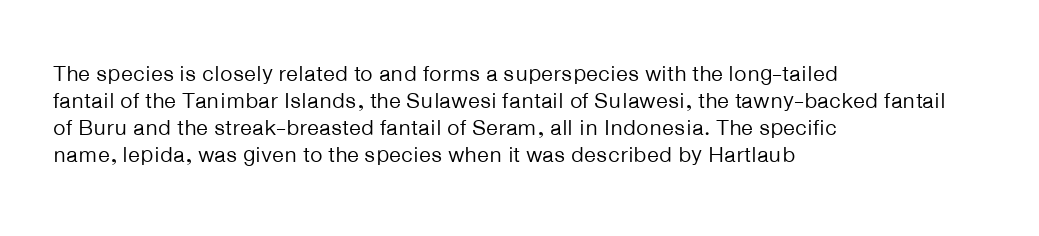
Q: Is the text bold? A: No.
Q: Is the text italic (slanted)? A: No, it is upright.
Q: Is the text underlined? A: No.
Q: How is the paragraph aligned? A: Left-aligned.
Q: Is the spacing between letters normal or unusually wide? A: Normal.
